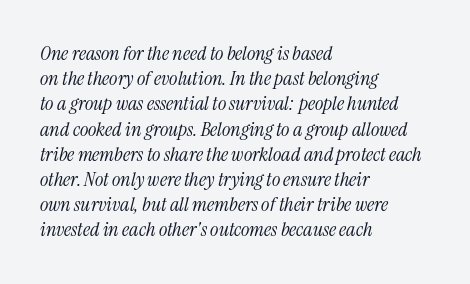
The face looks like a standard text weight, possibly lighter. Rendered with sloped, italic letterforms. Alignment: flush left. Descender tails drop into unmarked territory. Horizontal bands of white between lines are of average thickness.
